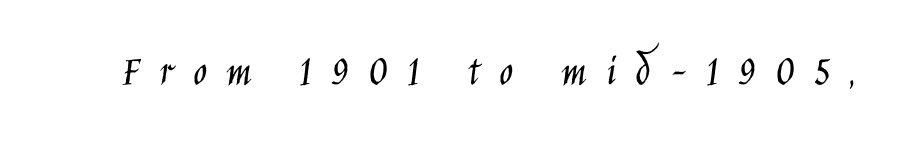
Q: Is the text bold? A: No.
Q: Is the text italic (slanted)? A: Yes.
Q: Is the typeface a serif or a sans-serif typeface? A: Sans-serif.
Q: Is the text underlined? A: No.
Q: Is the spacing between letters normal or unusually wide? A: Unusually wide.
Q: Width (condensed, normal, or wide)? A: Condensed.
Q: Stroke contrast? A: Low.
Q: x-height? A: Large.
Q: Monospaced? A: No.
